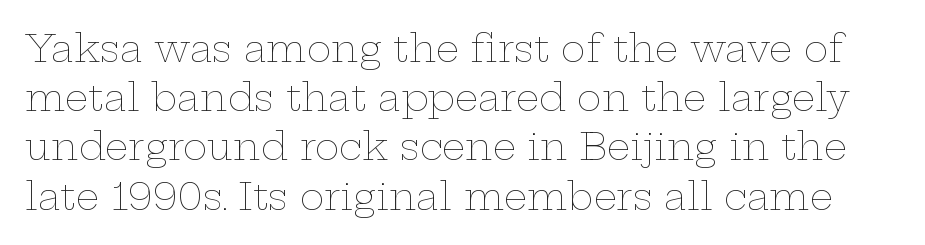
The image shows 37 px thin, wide type, upright; set normal line spacing (1.33x), normal letter spacing, not underlined; low stroke contrast and a medium x-height.
